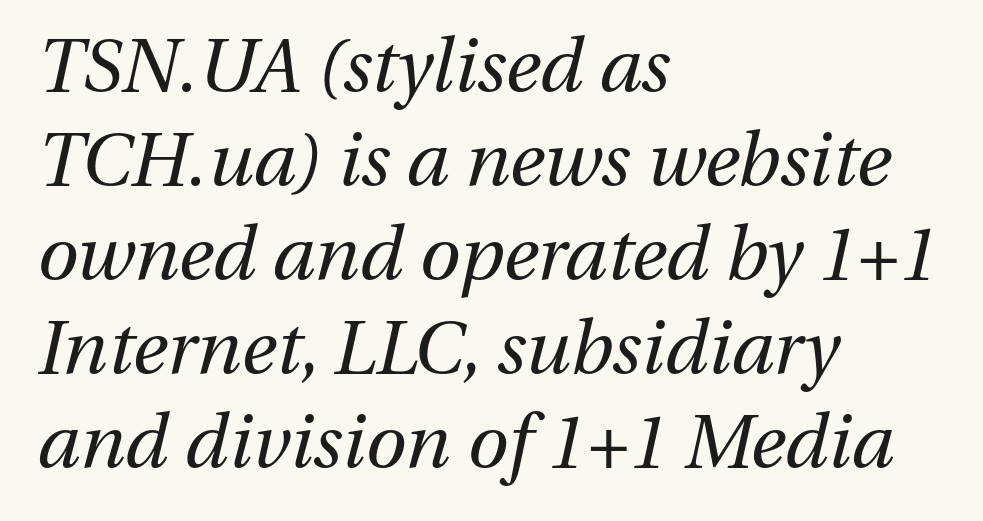
{"italic": "yes", "lean": "right", "slant_degrees": 13, "bold": "no", "weight": "regular", "width": "normal", "stroke_contrast": "medium", "x_height": "medium", "monospaced": "no", "underline": "no", "align": "left", "line_spacing": "normal", "line_spacing_ratio": 1.27, "letter_spacing": "normal", "letter_spacing_em": 0.0, "glyph_px": 74}
